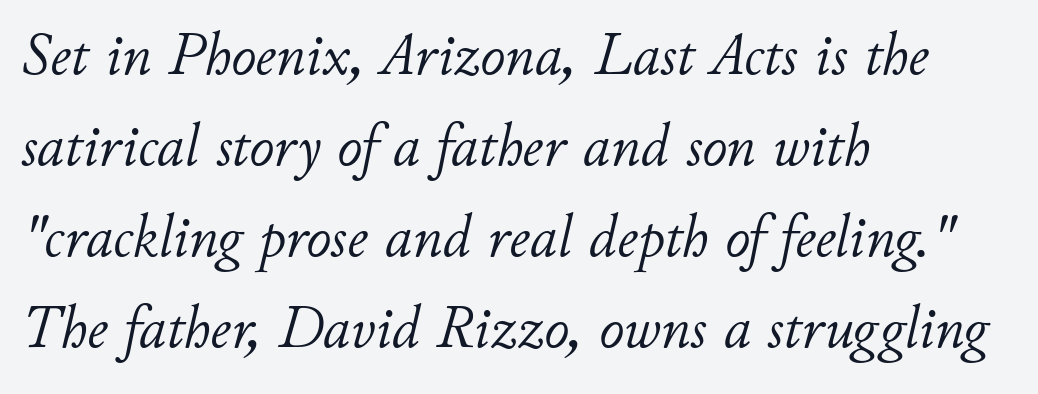
The image shows 61 px light type, italic (leaning right); set left-aligned, normal line spacing (1.49x), normal letter spacing, not underlined; low stroke contrast and a small x-height.
